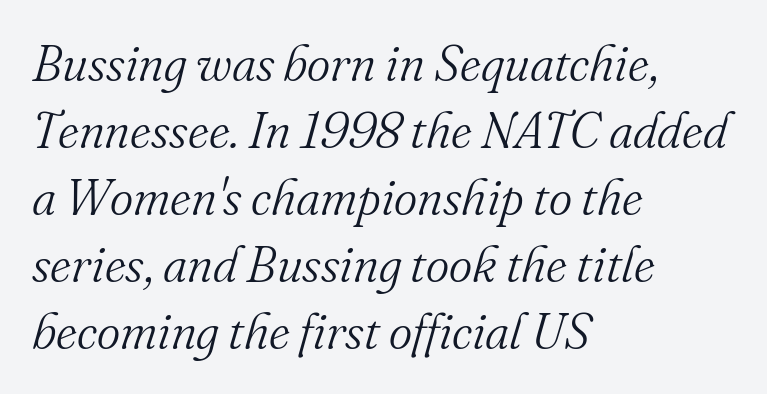
The image shows 50 px light serif type, italic (leaning right); set left-aligned, normal line spacing (1.34x), normal letter spacing, not underlined; medium stroke contrast and a small x-height.
